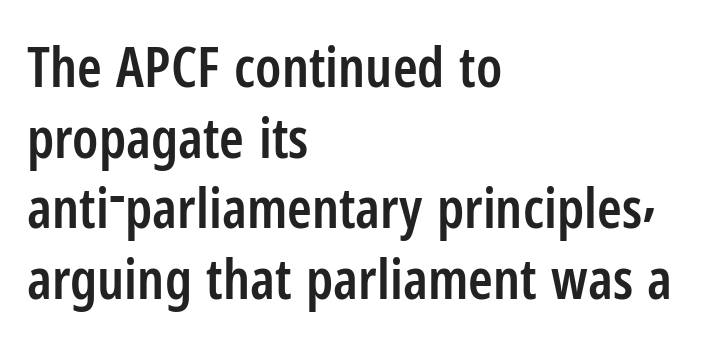
Q: Is the text bold? A: Semi-bold.
Q: Is the text italic (slanted)? A: No, it is upright.
Q: Is the typeface a serif or a sans-serif typeface? A: Sans-serif.
Q: Is the text underlined? A: No.
Q: How is the paragraph aligned? A: Left-aligned.
Q: Is the spacing between letters normal or unusually wide? A: Normal.
Q: Is the spacing between lines tight, normal or loose? A: Normal.
Q: Width (condensed, normal, or wide)? A: Condensed.
Q: Stroke contrast? A: Low.
Q: x-height? A: Medium.
Q: Monospaced? A: No.
